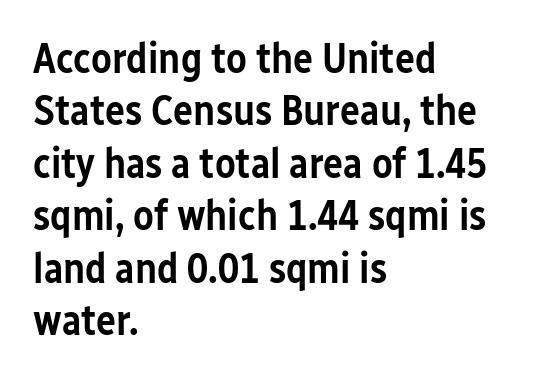
The image shows 42 px semibold, condensed sans-serif type, upright; set left-aligned, normal line spacing (1.25x), normal letter spacing, not underlined; low stroke contrast and a medium x-height.
